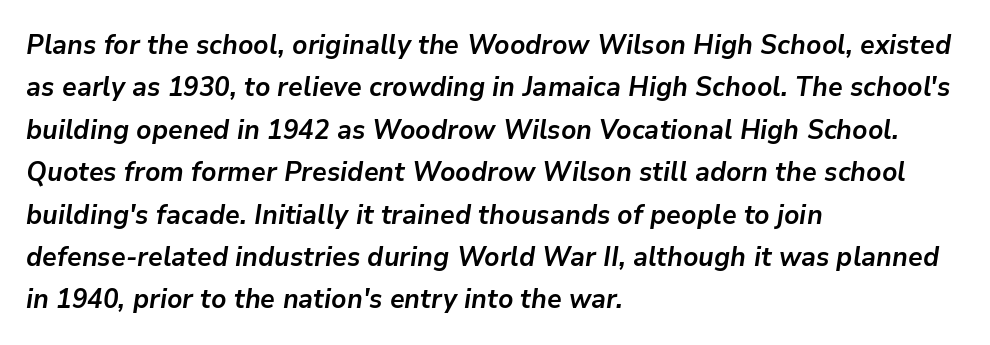
The rows are spaced the way most documents space them. Short note: letters normally spaced. Only glyphs here, with clear space below each row. Typographic density is high because the face is bold. Is the type slanted? Yes — the strokes lean at a clear angle.
